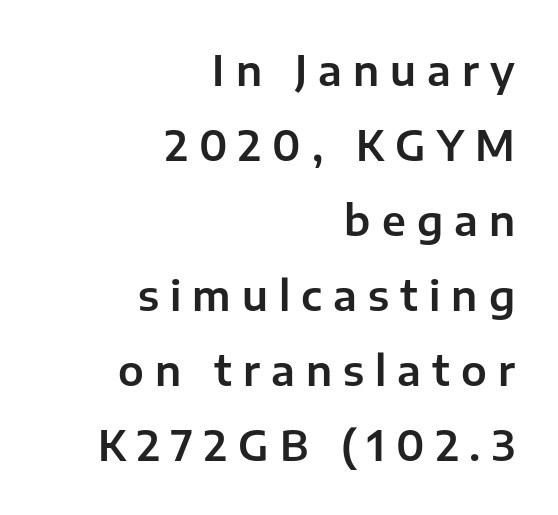
The paragraph shown leans on its right margin. A typesetter would label this face a sans. Each word looks stretched out because of the extra space between its letters. You could not count columns in this text — the font is proportionally spaced.
